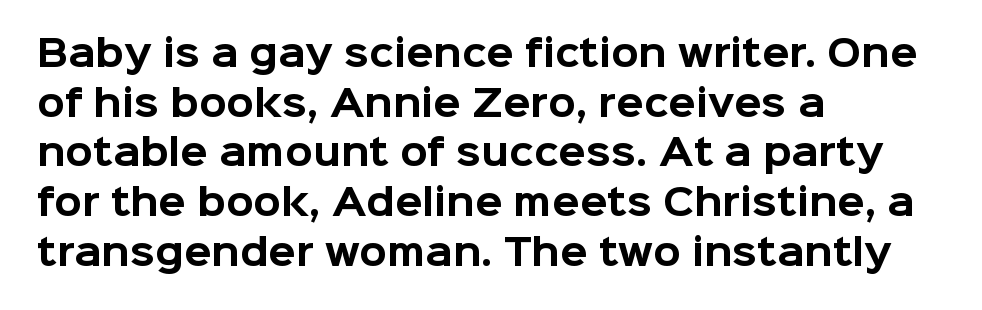
Q: Is the text bold? A: Yes.
Q: Is the text italic (slanted)? A: No, it is upright.
Q: Is the typeface a serif or a sans-serif typeface? A: Sans-serif.
Q: Is the text underlined? A: No.
Q: How is the paragraph aligned? A: Left-aligned.
Q: Is the spacing between letters normal or unusually wide? A: Normal.
Q: Is the spacing between lines tight, normal or loose? A: Normal.
Q: Width (condensed, normal, or wide)? A: Normal.
Q: Stroke contrast? A: Low.
Q: x-height? A: Medium.
Q: Monospaced? A: No.
